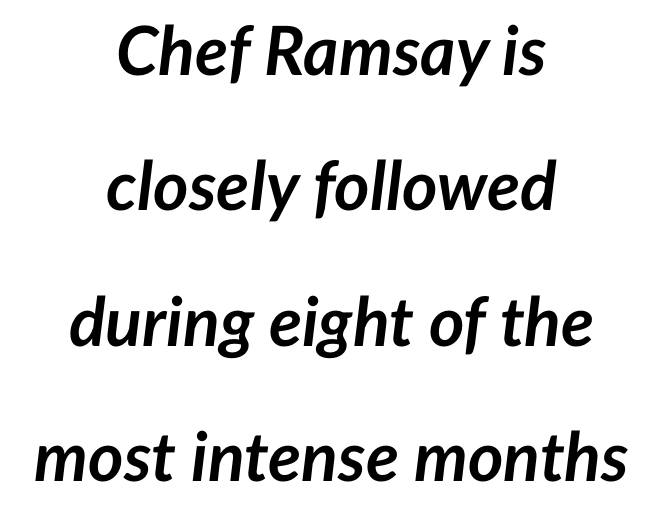
Q: Is the text bold? A: Yes.
Q: Is the text italic (slanted)? A: Yes, it leans right by about 7 degrees.
Q: Is the text underlined? A: No.
Q: How is the paragraph aligned? A: Centered.
Q: Is the spacing between letters normal or unusually wide? A: Normal.
Q: Is the spacing between lines tight, normal or loose? A: Loose.
Q: Width (condensed, normal, or wide)? A: Normal.
Q: Stroke contrast? A: Low.
Q: x-height? A: Medium.
Q: Monospaced? A: No.
